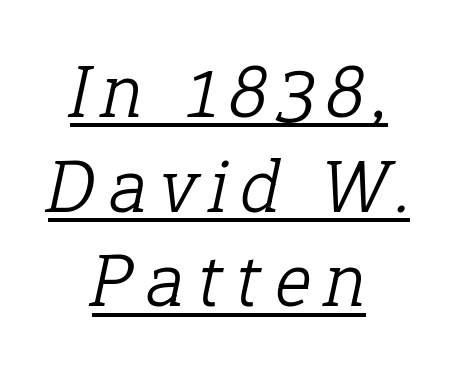
Q: Is the text bold? A: No.
Q: Is the text italic (slanted)? A: Yes, it leans right by about 12 degrees.
Q: Is the typeface a serif or a sans-serif typeface? A: Serif.
Q: Is the text underlined? A: Yes.
Q: How is the paragraph aligned? A: Centered.
Q: Width (condensed, normal, or wide)? A: Normal.
Q: Stroke contrast? A: Low.
Q: x-height? A: Medium.
Q: Monospaced? A: No.
